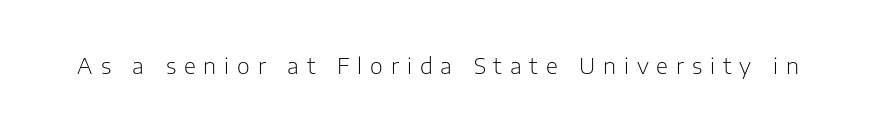
The image shows 22 px text type, upright; set unusually wide letter spacing (+0.36 em), not underlined.
